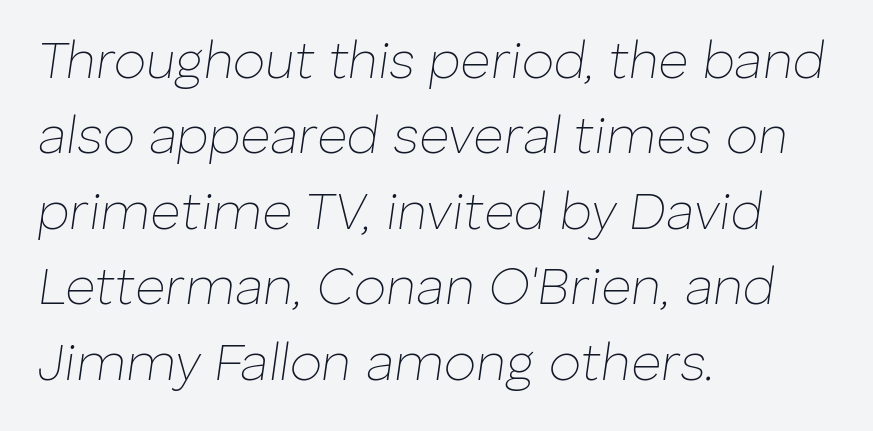
{"italic": "yes", "lean": "right", "slant_degrees": 8, "bold": "no", "weight": "thin", "width": "normal", "stroke_contrast": "low", "x_height": "medium", "monospaced": "no", "underline": "no", "align": "left", "line_spacing": "normal", "line_spacing_ratio": 1.45, "letter_spacing": "normal", "letter_spacing_em": 0.0, "glyph_px": 52}
